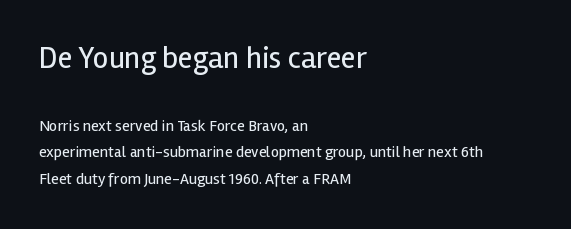
The image shows 31 px regular-weight sans-serif type, upright; set left-aligned, normal line spacing (1.67x), normal letter spacing, not underlined; the first (top) block is 1.94x larger; a medium x-height.
